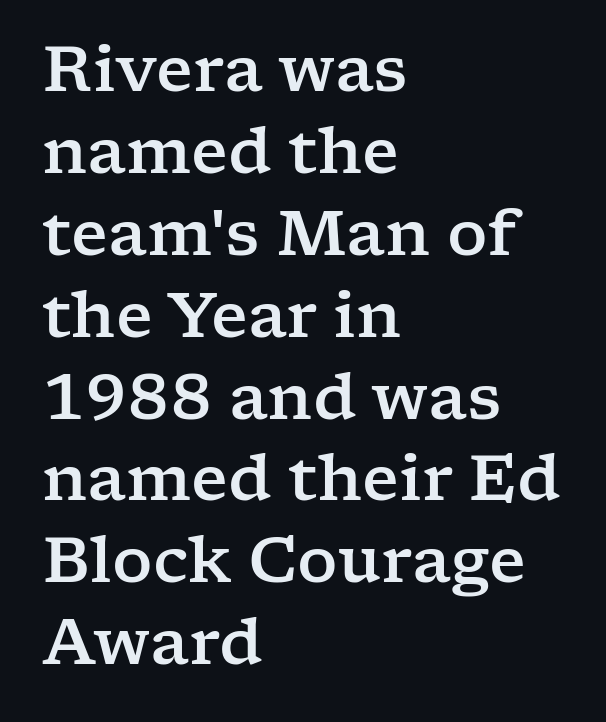
{"serif": "yes", "italic": "no", "width": "wide", "stroke_contrast": "low", "x_height": "medium", "monospaced": "no", "underline": "no", "align": "left", "line_spacing": "normal", "line_spacing_ratio": 1.3, "letter_spacing": "normal", "letter_spacing_em": 0.0, "glyph_px": 63}
